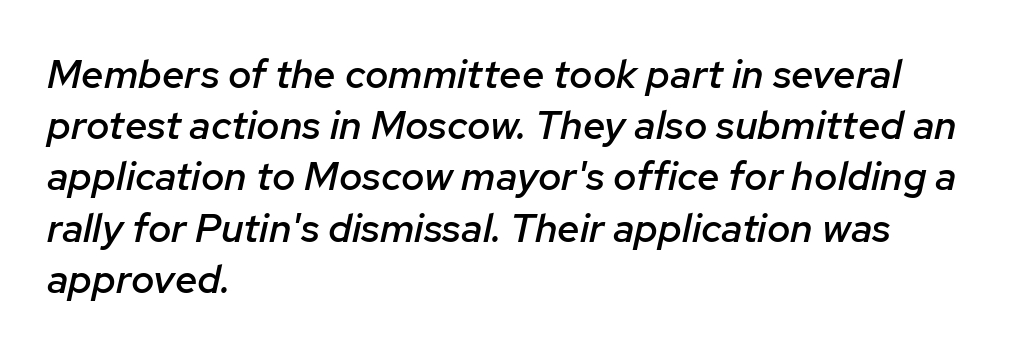
The image shows 40 px semibold type, italic (leaning right); set left-aligned, normal line spacing (1.28x), normal letter spacing, not underlined; low stroke contrast and a medium x-height.
